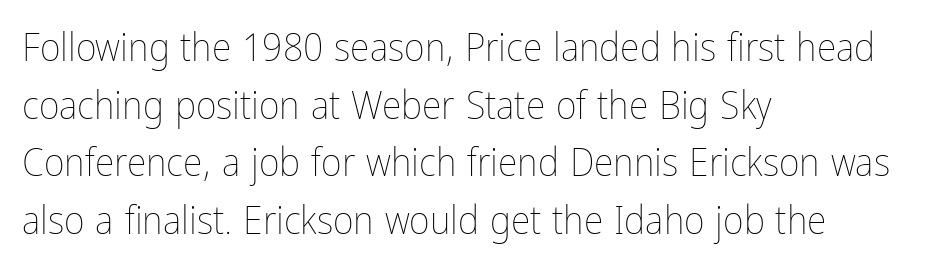
The image shows 40 px thin, condensed type, upright; set left-aligned, normal line spacing (1.44x), normal letter spacing, not underlined; low stroke contrast and a medium x-height.
